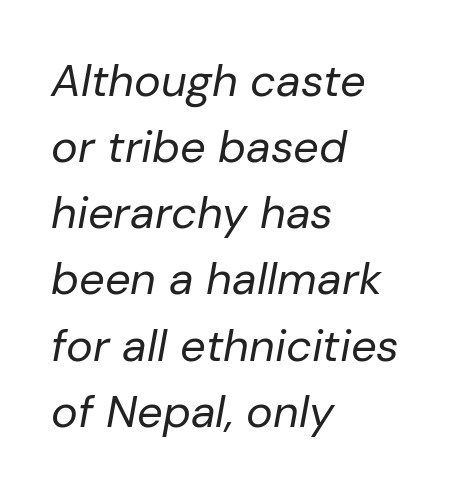
Rule under the text: the space is simply empty. The lettering tilts uniformly, giving the passage an italic look. Here the glyphs are tracked normally, forming tight word shapes. Compared with a centered layout, this one pins lines to the left instead. A typesetter would call this proportional, since set widths differ per character. The font sits on the lighter half of the weight spectrum, regular included.
